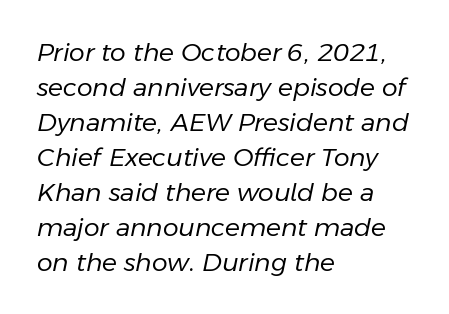
The ragged edge is on the right, which tells us the setting is flush left. Plain, unruled lines of type. Designer's note — italics engaged. The block of text has a typical density, with ordinary space between rows. No letter is thick-stroked: the sample isn't bold.
